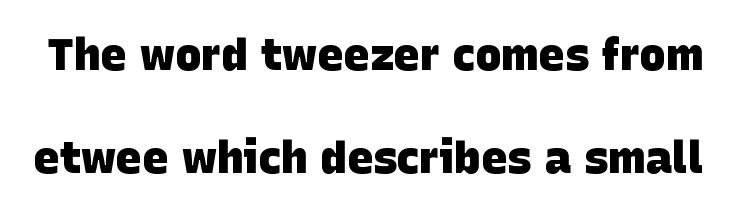
Caption: standard tracking, unaltered. This sample has the flowing, uneven cadence of proportional lettering. Emphasis by weight is at full strength: bold. Type style note: lacks serifs.
